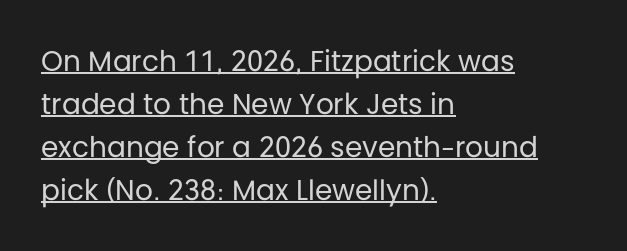
Q: Is the text bold? A: No.
Q: Is the text italic (slanted)? A: No, it is upright.
Q: Is the typeface a serif or a sans-serif typeface? A: Sans-serif.
Q: Is the text underlined? A: Yes.
Q: How is the paragraph aligned? A: Left-aligned.
Q: Is the spacing between letters normal or unusually wide? A: Normal.
Q: Is the spacing between lines tight, normal or loose? A: Normal.
Q: Width (condensed, normal, or wide)? A: Normal.
Q: Stroke contrast? A: Low.
Q: x-height? A: Large.
Q: Monospaced? A: No.
